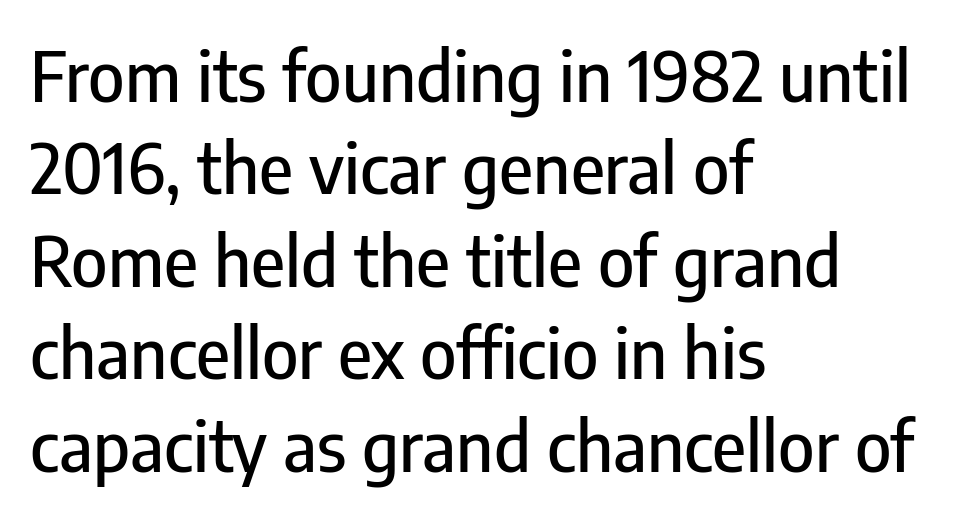
Q: Is the text italic (slanted)? A: No, it is upright.
Q: Is the typeface a serif or a sans-serif typeface? A: Sans-serif.
Q: Is the text underlined? A: No.
Q: How is the paragraph aligned? A: Left-aligned.
Q: Is the spacing between letters normal or unusually wide? A: Normal.
Q: Is the spacing between lines tight, normal or loose? A: Normal.
Q: Width (condensed, normal, or wide)? A: Condensed.
Q: Stroke contrast? A: Low.
Q: x-height? A: Medium.
Q: Monospaced? A: No.
